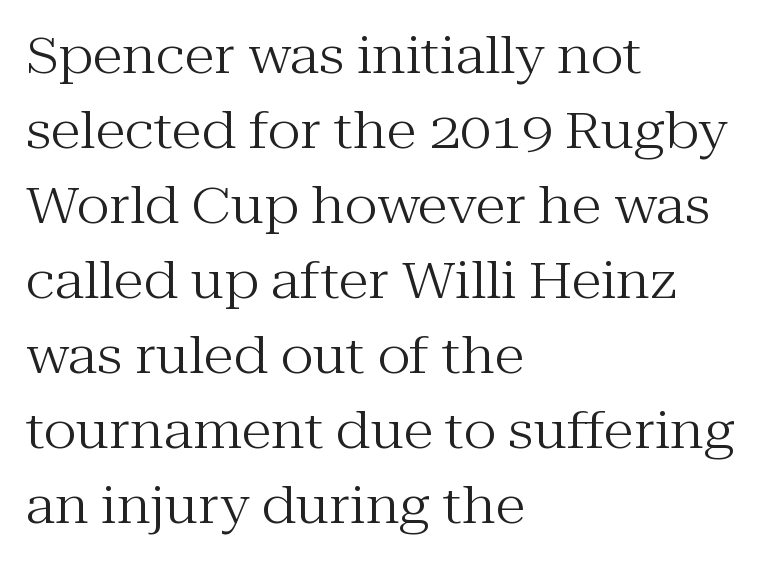
No word sits above an underline. The rendering keeps characters at their native spacing. The type family on display is of the serif kind. Weight: not bold — regular or lighter. Whoever set this chose a conventional vertical rhythm.
